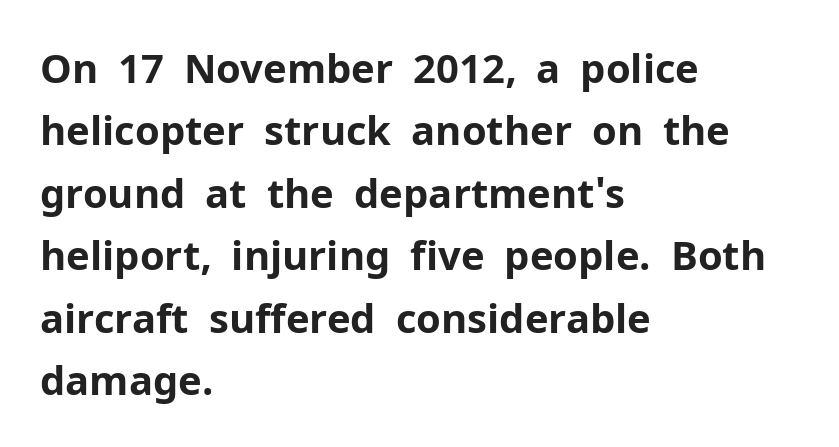
{"serif": "no", "italic": "no", "bold": "yes", "weight": "bold", "width": "normal", "stroke_contrast": "low", "x_height": "medium", "monospaced": "no", "underline": "no", "align": "left", "line_spacing": "normal", "line_spacing_ratio": 1.56, "letter_spacing": "normal", "letter_spacing_em": 0.0, "glyph_px": 40}
